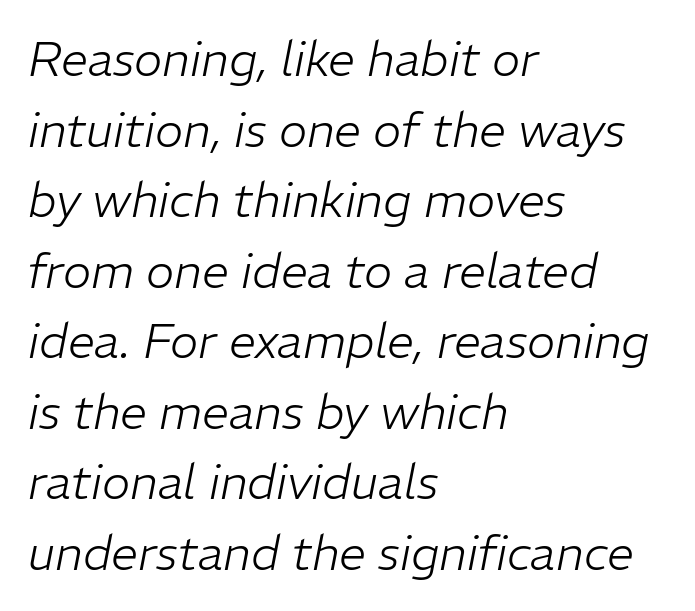
Q: Is the text bold? A: No.
Q: Is the text italic (slanted)? A: Yes, it leans right by about 11 degrees.
Q: Is the text underlined? A: No.
Q: How is the paragraph aligned? A: Left-aligned.
Q: Is the spacing between letters normal or unusually wide? A: Normal.
Q: Is the spacing between lines tight, normal or loose? A: Normal.
Q: Width (condensed, normal, or wide)? A: Normal.
Q: Stroke contrast? A: Low.
Q: x-height? A: Medium.
Q: Monospaced? A: No.
